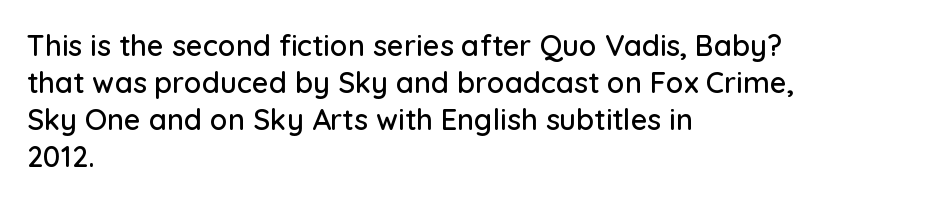
Has an underline been added? It has not. Is the letter spacing exaggerated? No — it looks like the ordinary default. Is this a fixed-width face? No — the glyphs have proportional, varying widths. It's the straight-up-and-down kind of type. Horizontally, the lines are justified to the leading edge only.
